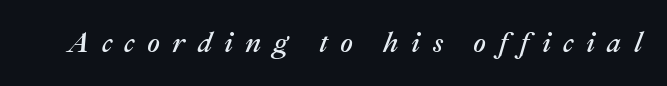
Q: Is the text italic (slanted)? A: Yes, it leans right by about 22 degrees.
Q: Is the text underlined? A: No.
Q: Is the spacing between letters normal or unusually wide? A: Unusually wide.
Q: Width (condensed, normal, or wide)? A: Normal.
Q: Stroke contrast? A: Medium.
Q: x-height? A: Medium.
Q: Monospaced? A: No.
